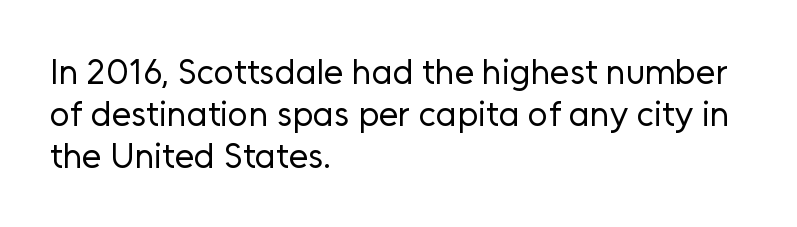
{"serif": "no", "italic": "no", "bold": "no", "weight": "regular", "width": "normal", "stroke_contrast": "low", "x_height": "medium", "monospaced": "no", "underline": "no", "align": "left", "line_spacing_ratio": 1.2, "letter_spacing": "normal", "letter_spacing_em": 0.0, "glyph_px": 35}
